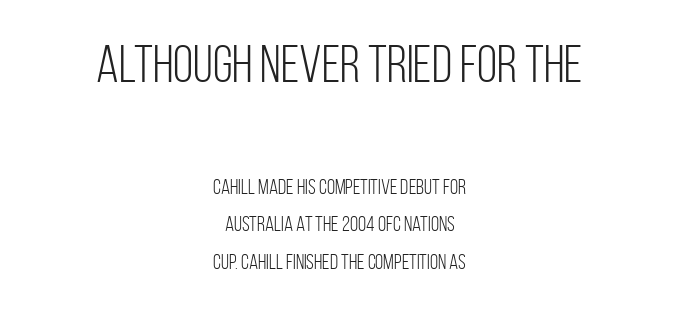
The image shows 52 px light, condensed sans-serif type, upright; set centered, line spacing 1.79x, normal letter spacing, not underlined; the first (top) block is 2.48x larger; low stroke contrast and a large x-height.
